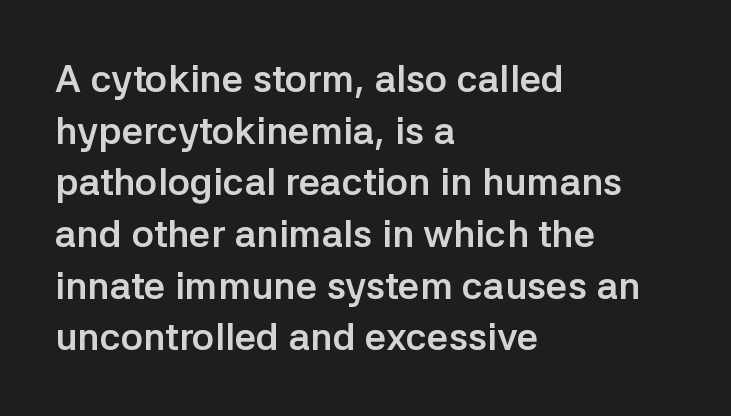
The letters stand straight up with perfectly vertical stems. Summary of weight: heavy, a full bold. Does the copy run flush right? No — it runs flush left. Any mark beneath the type? The region is blank. Font category for this specimen: sans-serif.
